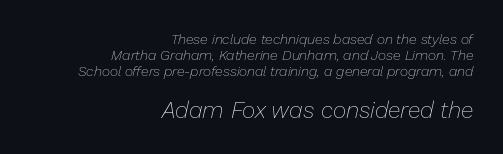
The image shows 23 px text type, italic (leaning right); set right-aligned, tight line spacing (1.13x), normal letter spacing, not underlined; the second (bottom) block is 1.64x larger.
